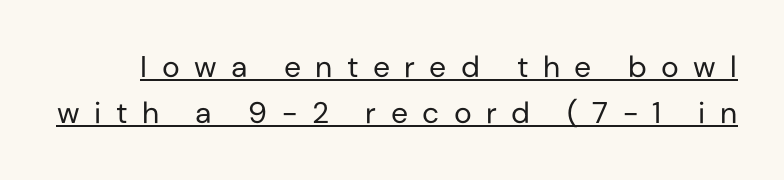
The image shows 30 px regular-weight sans-serif type, upright; set normal line spacing (1.53x), unusually wide letter spacing (+0.48 em), underlined; low stroke contrast and a medium x-height.
